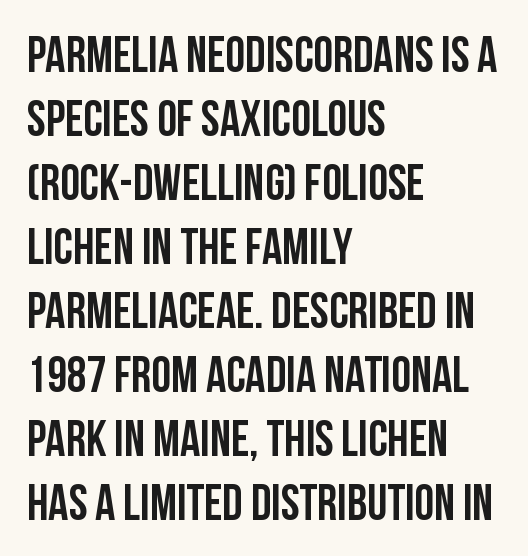
Q: Is the text italic (slanted)? A: No, it is upright.
Q: Is the typeface a serif or a sans-serif typeface? A: Sans-serif.
Q: Is the text underlined? A: No.
Q: How is the paragraph aligned? A: Left-aligned.
Q: Is the spacing between letters normal or unusually wide? A: Normal.
Q: Is the spacing between lines tight, normal or loose? A: Normal.
Q: Width (condensed, normal, or wide)? A: Condensed.
Q: Stroke contrast? A: Low.
Q: x-height? A: Large.
Q: Monospaced? A: No.
